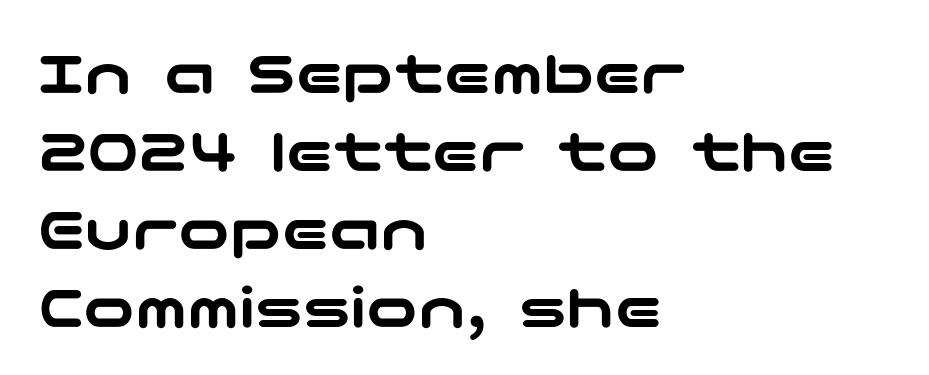
{"serif": "no", "italic": "no", "width": "wide", "stroke_contrast": "low", "x_height": "medium", "underline": "no", "align": "left", "line_spacing_ratio": 1.22, "letter_spacing": "normal", "letter_spacing_em": 0.0, "glyph_px": 64}
